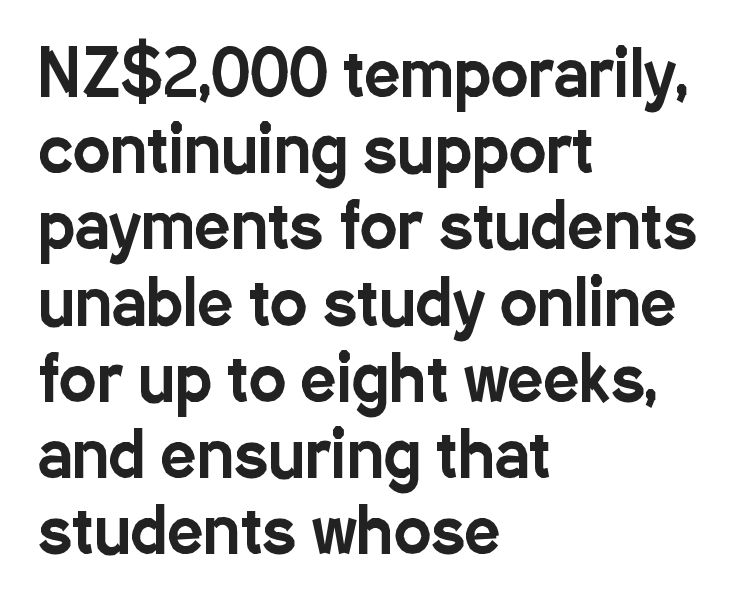
Descender tails drop into unmarked territory. This sample uses an upright cut, with every glyph sitting square on the baseline. Proportional: the letters do not fall into vertical columns. What stands out about the letter spacing? Nothing — it is the standard amount.
